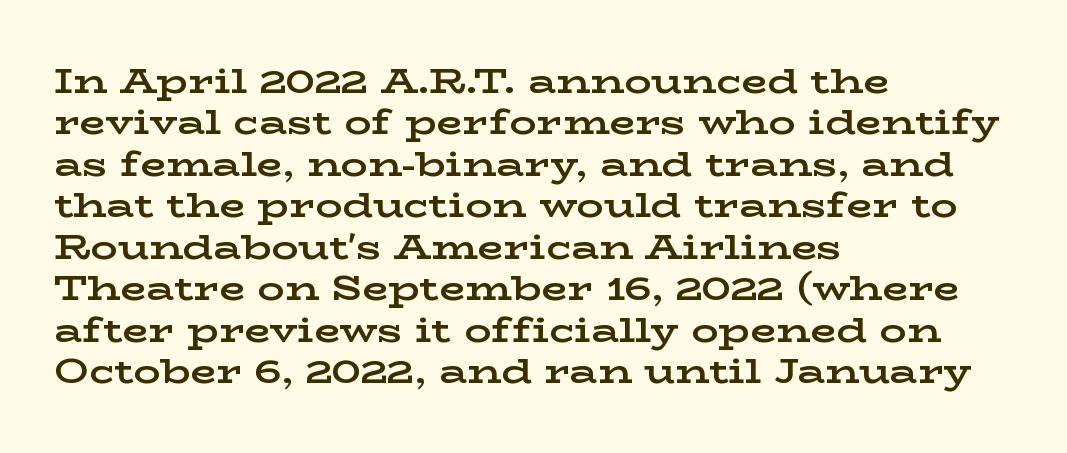
The image shows 34 px bold, wide serif type, upright; set left-aligned, line spacing 1.22x, normal letter spacing, not underlined; low stroke contrast and a medium x-height.
